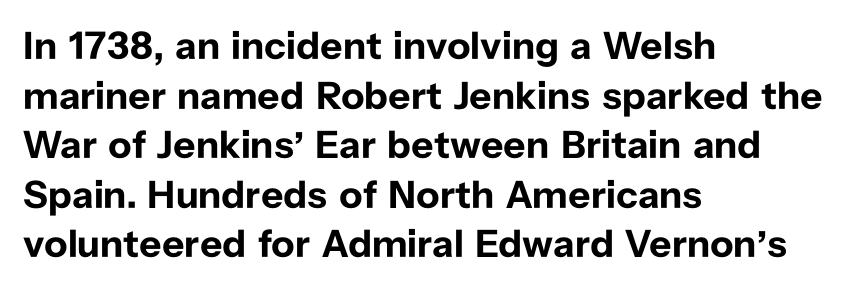
{"serif": "no", "italic": "no", "bold": "yes", "weight": "bold", "width": "normal", "stroke_contrast": "low", "x_height": "medium", "monospaced": "no", "underline": "no", "align": "left", "line_spacing": "normal", "line_spacing_ratio": 1.27, "letter_spacing": "normal", "letter_spacing_em": 0.0, "glyph_px": 39}
